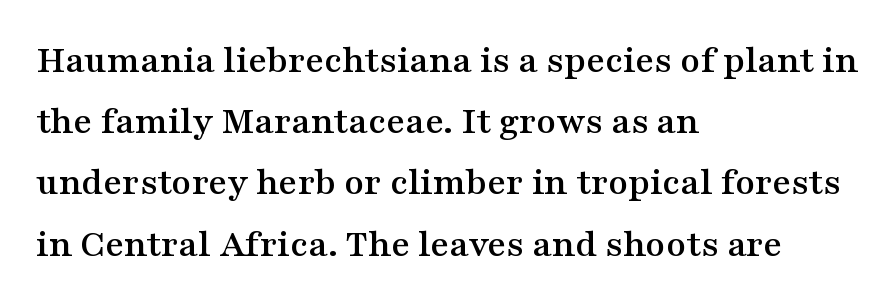
Q: Is the text italic (slanted)? A: No, it is upright.
Q: Is the typeface a serif or a sans-serif typeface? A: Serif.
Q: Is the text underlined? A: No.
Q: How is the paragraph aligned? A: Left-aligned.
Q: Is the spacing between letters normal or unusually wide? A: Normal.
Q: Is the spacing between lines tight, normal or loose? A: Normal.
Q: Width (condensed, normal, or wide)? A: Wide.
Q: Stroke contrast? A: Medium.
Q: x-height? A: Medium.
Q: Monospaced? A: No.
